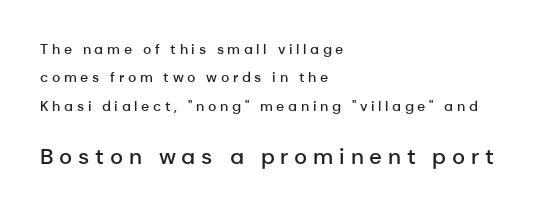
The image shows 22 px text type, upright; set left-aligned, loose line spacing (2.02x), unusually wide letter spacing (+0.26 em), not underlined; the second (bottom) block is 1.57x larger.
